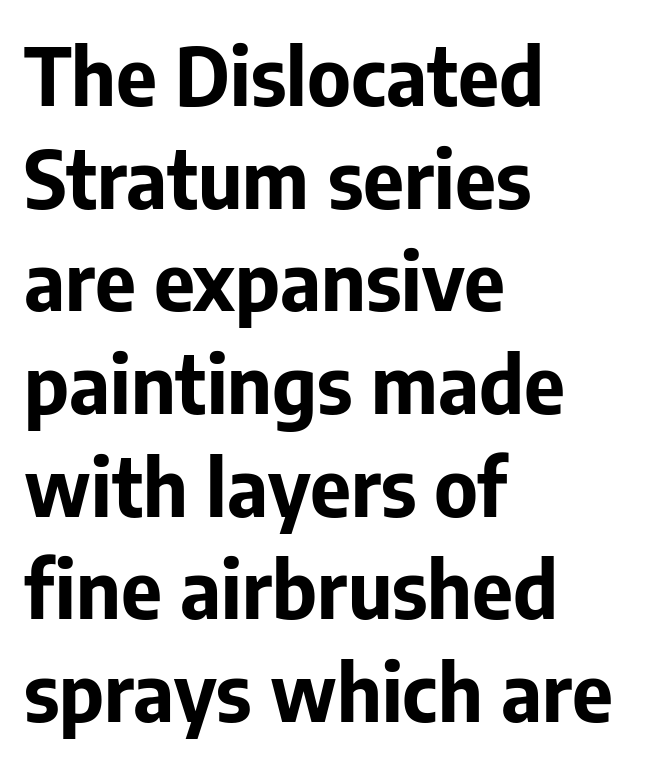
The image shows 79 px bold sans-serif type, upright; set left-aligned, normal line spacing (1.3x), normal letter spacing, not underlined; low stroke contrast and a medium x-height.
